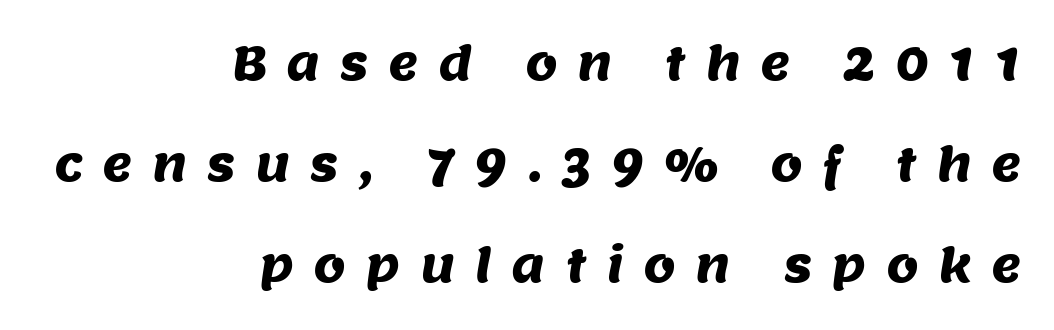
The image shows 46 px sans-serif type; set right-aligned, loose line spacing (2.2x), unusually wide letter spacing (+0.42 em), not underlined; medium stroke contrast and a large x-height.
